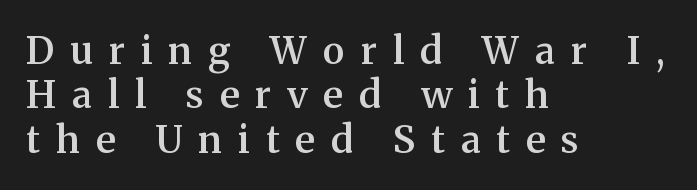
Weight: semibold (demi). This sample uses a serif face. The ragged edge is on the right, which tells us the setting is flush left. Rendered with straight, roman letterforms. Compared with typical body copy, the letter spacing here is much looser.
